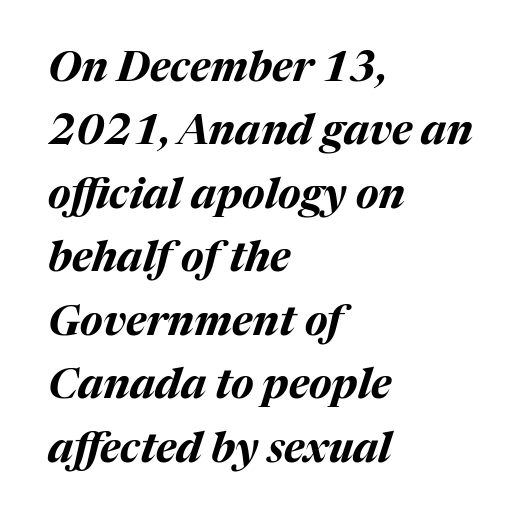
Q: Is the text bold? A: Yes.
Q: Is the text italic (slanted)? A: Yes, it leans right by about 17 degrees.
Q: Is the text underlined? A: No.
Q: How is the paragraph aligned? A: Left-aligned.
Q: Is the spacing between letters normal or unusually wide? A: Normal.
Q: Is the spacing between lines tight, normal or loose? A: Normal.
Q: Width (condensed, normal, or wide)? A: Normal.
Q: Stroke contrast? A: Medium.
Q: x-height? A: Medium.
Q: Monospaced? A: No.
